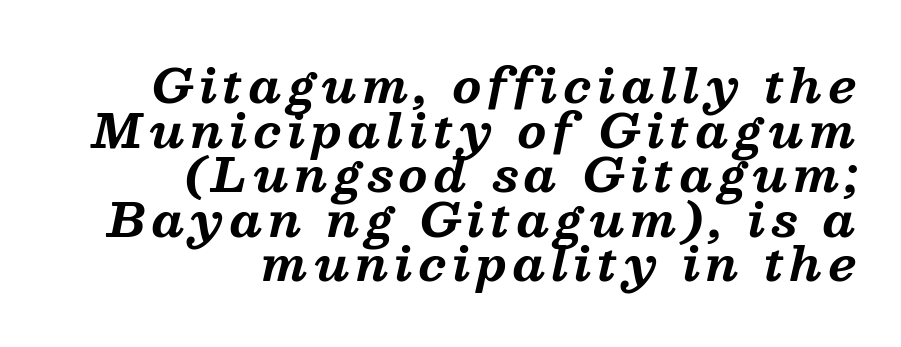
{"serif": "yes", "italic": "yes", "lean": "right", "slant_degrees": 13, "bold": "yes", "weight": "bold", "width": "normal", "stroke_contrast": "medium", "x_height": "medium", "monospaced": "no", "underline": "no", "align": "right", "line_spacing": "tight", "line_spacing_ratio": 0.97, "glyph_px": 46}
